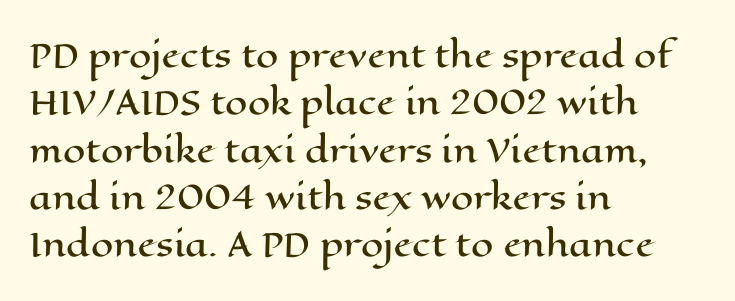
Tracking here is standard; glyphs follow each other at the usual distance. The string is rendered with underlining switched off. The ragged edge is on the right, which tells us the setting is flush left. This sample keeps an unexceptional amount of space between lines. Do the characters align in a grid? No, the font is proportional.
